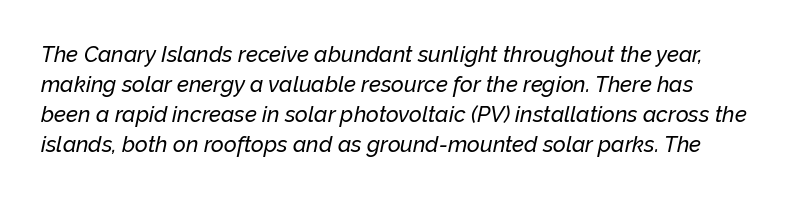
The gaps between neighbouring characters are ordinary and unremarkable. If you measured baseline to baseline, you'd find a middling distance. The face used here has a pronounced slope to its letters. Check the space under the baseline: it is left empty.
